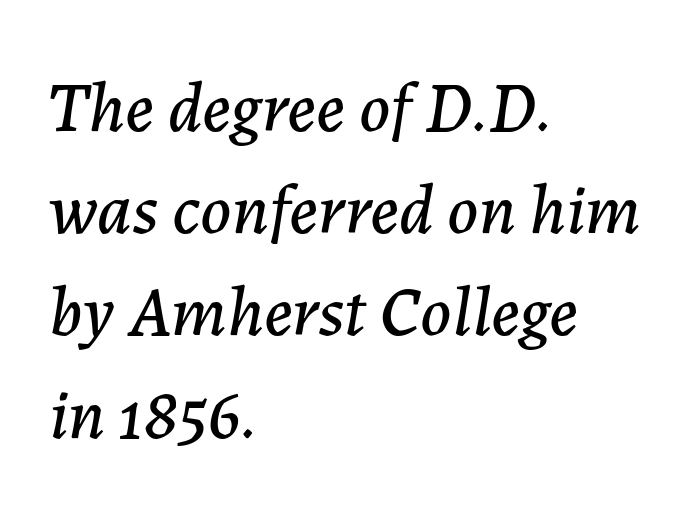
Q: Is the text italic (slanted)? A: Yes, it leans right by about 7 degrees.
Q: Is the text underlined? A: No.
Q: How is the paragraph aligned? A: Left-aligned.
Q: Is the spacing between letters normal or unusually wide? A: Normal.
Q: Is the spacing between lines tight, normal or loose? A: Normal.
Q: Width (condensed, normal, or wide)? A: Normal.
Q: Stroke contrast? A: Low.
Q: x-height? A: Medium.
Q: Monospaced? A: No.
